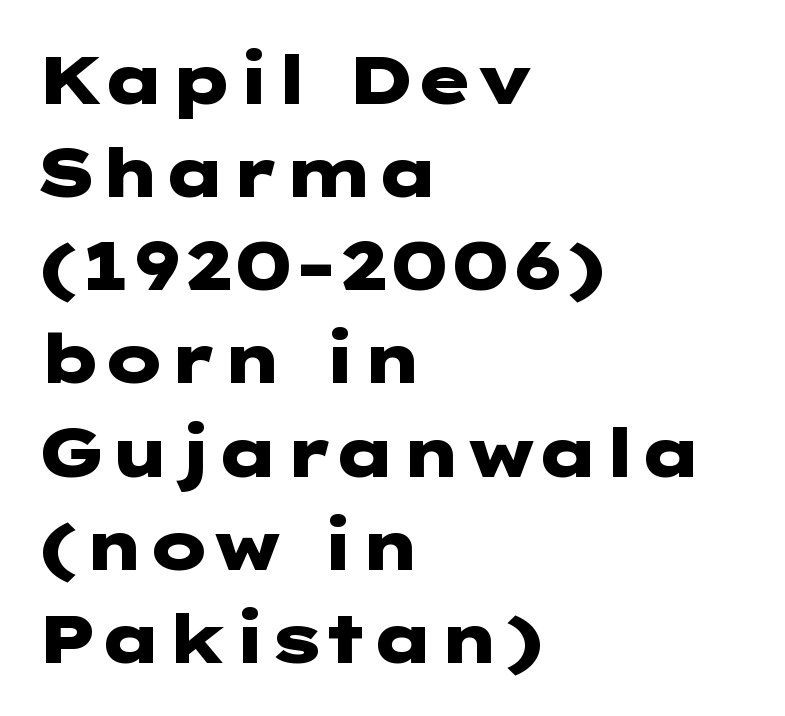
Here the glyphs are tracked normally, forming tight word shapes. Quick note: not italic, upright. Vertical spacing — default. Is the block centered? No — it sits flush against the left margin. Pretty heavy lettering here — definitely bold. Check under the words: just untouched page.
